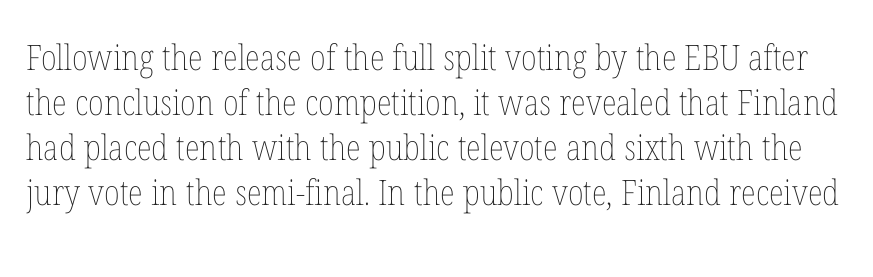
The image shows 35 px thin, condensed type, upright; set normal line spacing (1.29x), normal letter spacing, not underlined; low stroke contrast and a medium x-height.
